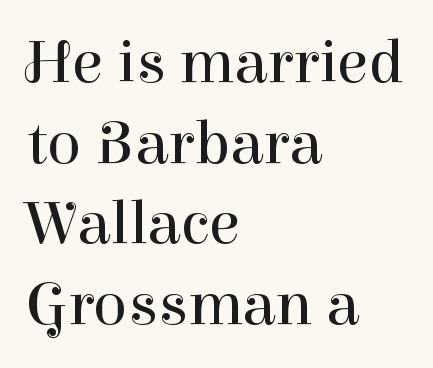
Ordinary non-slanted type is in use. The tracking reads as untouched default to a designer's eye. No letter is thick-stroked: the sample isn't bold. The words here are not underlined. Varying glyph widths throughout — classic text-font behaviour.
